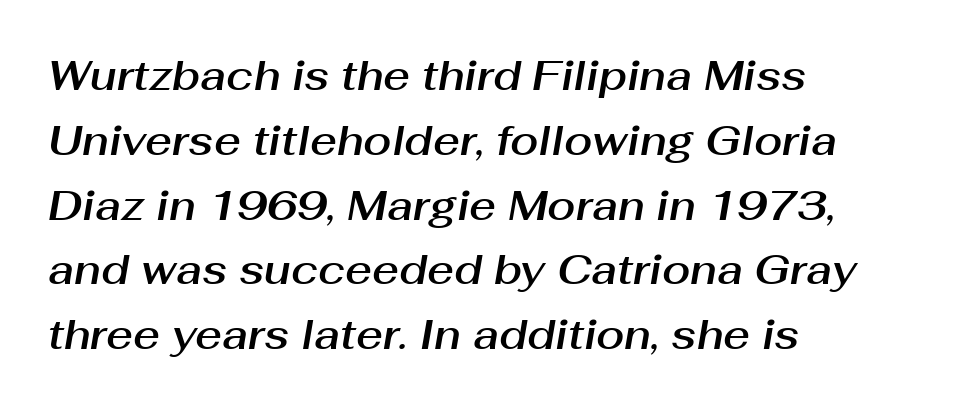
The image shows 41 px text type, italic (leaning right); set left-aligned, normal line spacing (1.58x), normal letter spacing, not underlined; medium stroke contrast and a medium x-height.
